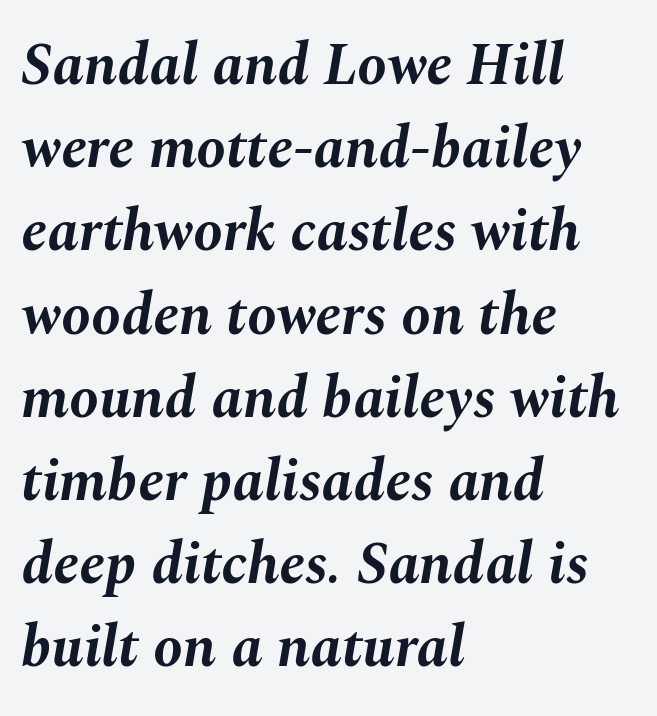
{"italic": "yes", "lean": "right", "slant_degrees": 10, "bold": "yes", "weight": "bold", "width": "normal", "stroke_contrast": "medium", "x_height": "medium", "monospaced": "no", "underline": "no", "align": "left", "line_spacing": "normal", "line_spacing_ratio": 1.41, "letter_spacing": "normal", "letter_spacing_em": 0.0, "glyph_px": 59}
